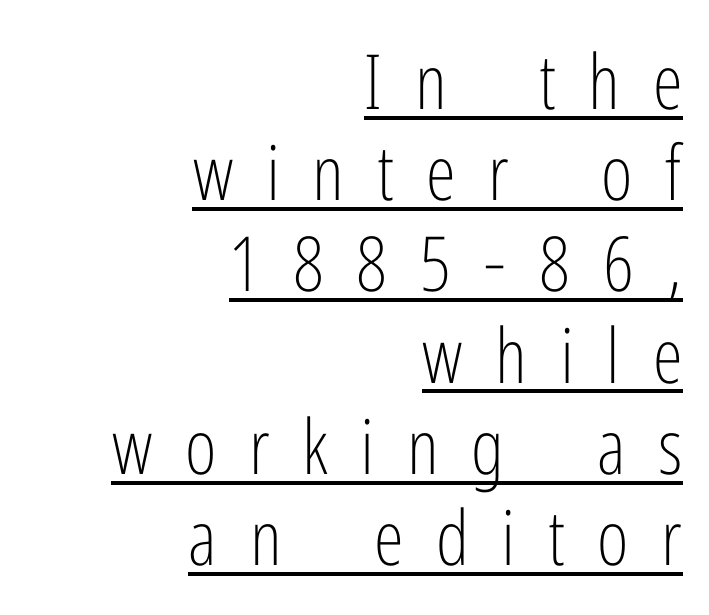
The image shows 76 px light, condensed sans-serif type, upright; set right-aligned, line spacing 1.2x, unusually wide letter spacing (+0.43 em), underlined; low stroke contrast and a medium x-height.
